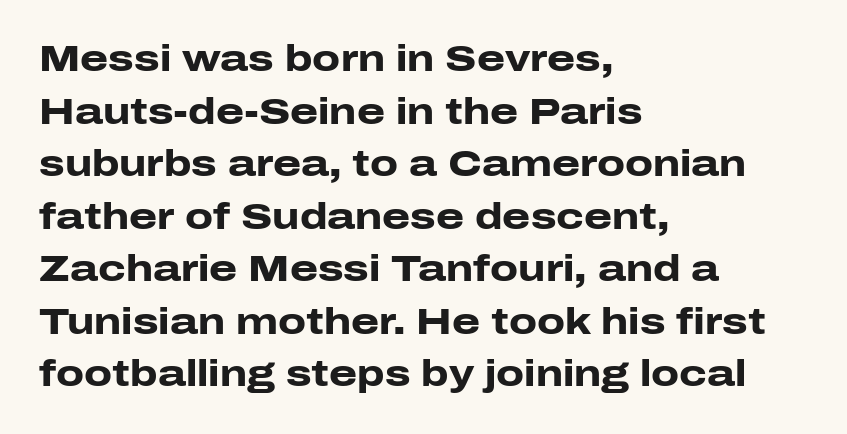
Q: Is the text bold? A: Yes.
Q: Is the text italic (slanted)? A: No, it is upright.
Q: Is the typeface a serif or a sans-serif typeface? A: Sans-serif.
Q: Is the text underlined? A: No.
Q: How is the paragraph aligned? A: Left-aligned.
Q: Is the spacing between letters normal or unusually wide? A: Normal.
Q: Is the spacing between lines tight, normal or loose? A: Normal.
Q: Width (condensed, normal, or wide)? A: Wide.
Q: Stroke contrast? A: Low.
Q: x-height? A: Medium.
Q: Monospaced? A: No.
